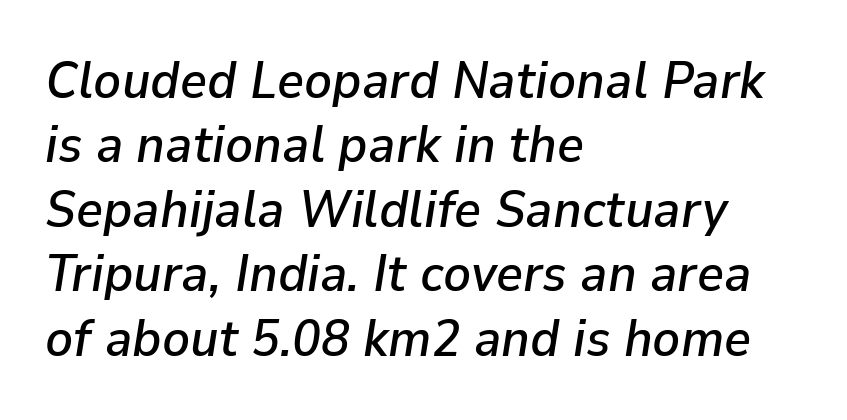
The image shows 52 px text type, italic (leaning right); set left-aligned, line spacing 1.24x, normal letter spacing, not underlined; low stroke contrast and a medium x-height.
